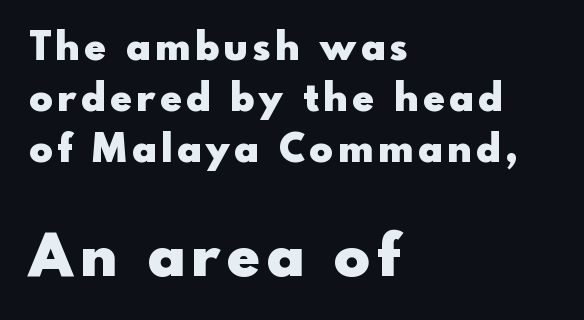
Q: Is the text bold? A: Yes.
Q: Is the text italic (slanted)? A: No, it is upright.
Q: Is the typeface a serif or a sans-serif typeface? A: Sans-serif.
Q: Is the text underlined? A: No.
Q: How is the paragraph aligned? A: Left-aligned.
Q: Is the spacing between lines tight, normal or loose? A: Normal.
Q: Which block of text is set in a larger size, the first (top) or the second (bottom)? A: The second (bottom) one.
Q: Width (condensed, normal, or wide)? A: Normal.
Q: x-height? A: Small.
Q: Monospaced? A: No.
